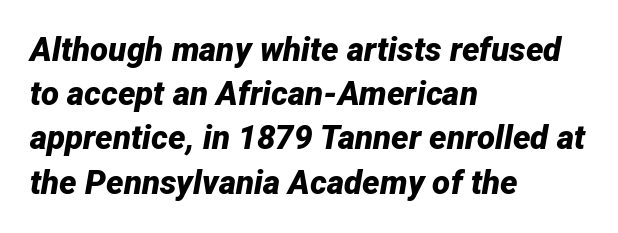
This block has exactly the height ordinary leading produces. Strokes here are thick enough to call this a true bold. The passage shown leans; its letterforms are oblique. Each letter keeps its own natural width here, so spacing adapts to shape. The letterforms sit shoulder to shoulder at normal distance. Clear beneath every line of the passage.
